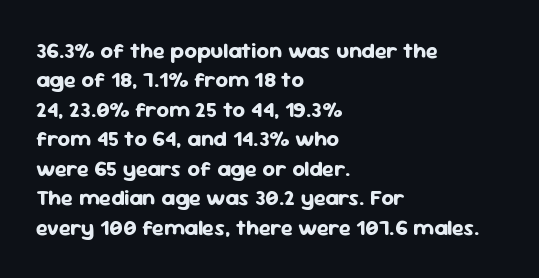
The image shows 22 px bold type, upright; set left-aligned, normal line spacing (1.34x), normal letter spacing, not underlined.
